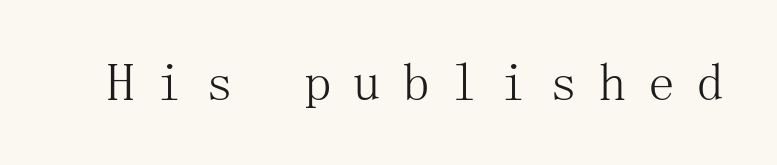
The image shows 54 px light serif type, upright; set unusually wide letter spacing (+0.41 em), not underlined; medium stroke contrast and a medium x-height.
